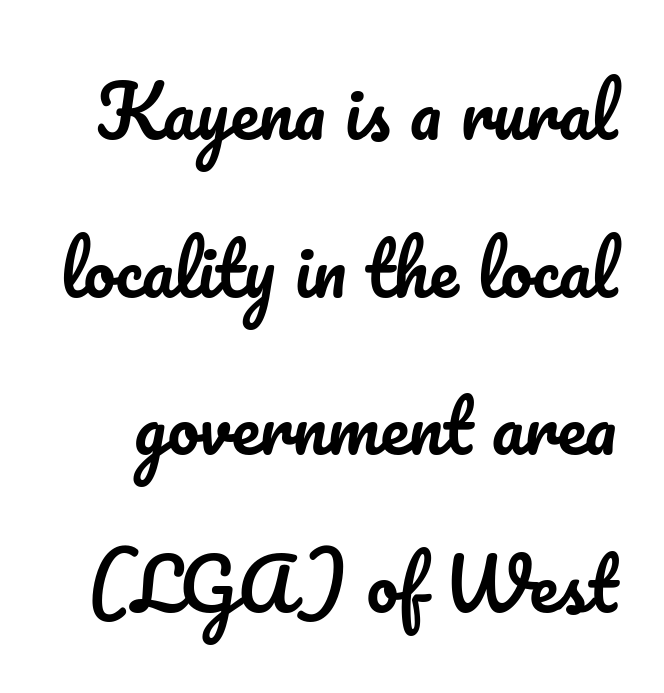
The image shows 71 px text type; set loose line spacing (2.22x), normal letter spacing, not underlined; low stroke contrast and a small x-height.
